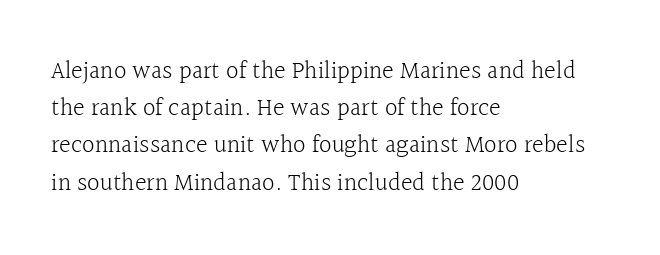
Each new line begins a customary step beneath the previous one. In CSS terms this would be text-align: left. Every character sits straight up, as roman type does. Inter-character spacing is left at the font's built-in metrics.
